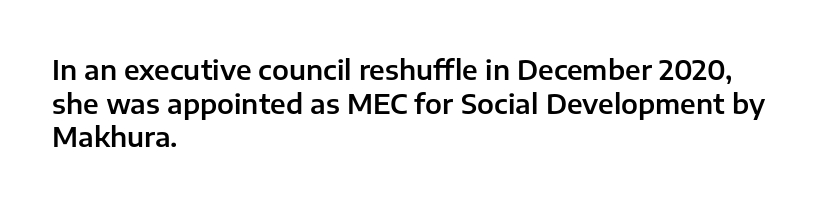
{"italic": "no", "underline": "no", "align": "left", "line_spacing": "normal", "line_spacing_ratio": 1.25, "letter_spacing": "normal", "letter_spacing_em": 0.0, "glyph_px": 27}
